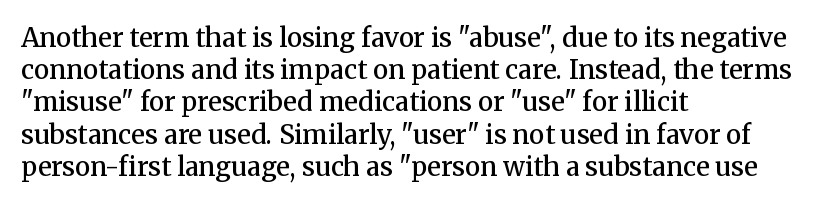
{"italic": "no", "bold": "semi", "underline": "no", "align": "left", "line_spacing_ratio": 1.24, "letter_spacing": "normal", "letter_spacing_em": 0.0, "glyph_px": 26}
